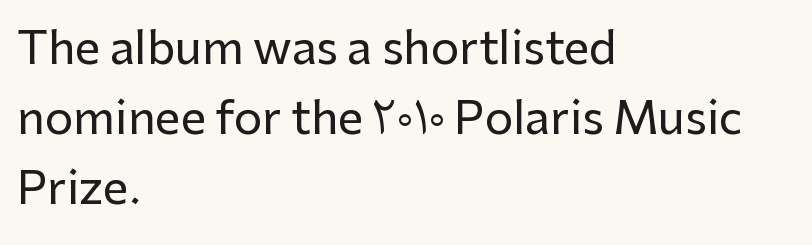
The foot of each line stays bare and open. Alignment: flush left. I'd call this a sans setting — the letters go barefoot. Here the designer chose a conventional face with non-uniform glyph widths.
